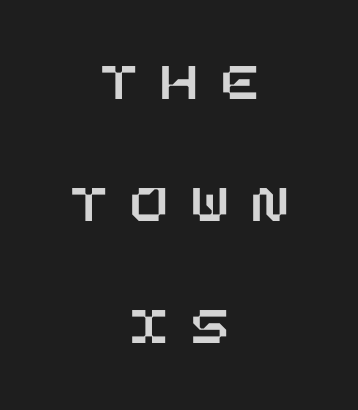
{"italic": "no", "width": "normal", "stroke_contrast": "low", "x_height": "large", "underline": "no", "align": "center", "line_spacing": "loose", "line_spacing_ratio": 2.22, "letter_spacing": "wide", "letter_spacing_em": 0.42, "glyph_px": 55}
